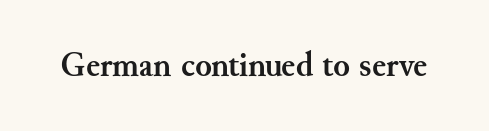
Q: Is the text bold? A: Yes.
Q: Is the text italic (slanted)? A: No, it is upright.
Q: Is the typeface a serif or a sans-serif typeface? A: Serif.
Q: Is the text underlined? A: No.
Q: Is the spacing between letters normal or unusually wide? A: Normal.
Q: Width (condensed, normal, or wide)? A: Normal.
Q: Stroke contrast? A: Medium.
Q: x-height? A: Small.
Q: Monospaced? A: No.
